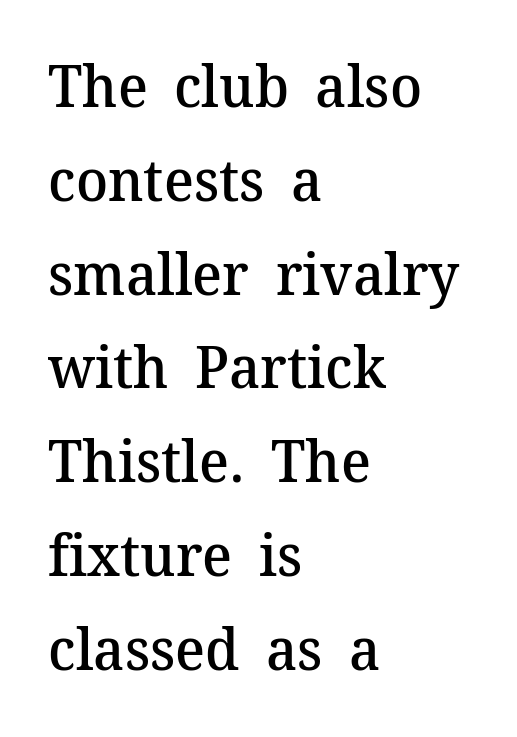
Q: Is the text bold? A: Semi-bold.
Q: Is the text italic (slanted)? A: No, it is upright.
Q: Is the typeface a serif or a sans-serif typeface? A: Serif.
Q: Is the text underlined? A: No.
Q: How is the paragraph aligned? A: Left-aligned.
Q: Is the spacing between letters normal or unusually wide? A: Normal.
Q: Is the spacing between lines tight, normal or loose? A: Normal.
Q: Width (condensed, normal, or wide)? A: Normal.
Q: Stroke contrast? A: Medium.
Q: x-height? A: Medium.
Q: Monospaced? A: No.
